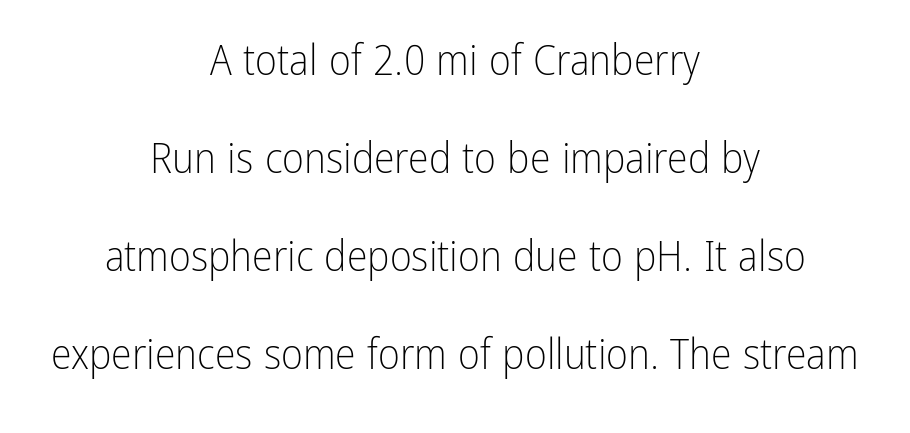
The image shows 42 px light, condensed sans-serif type, upright; set centered, loose line spacing (2.33x), normal letter spacing, not underlined; low stroke contrast and a medium x-height.
